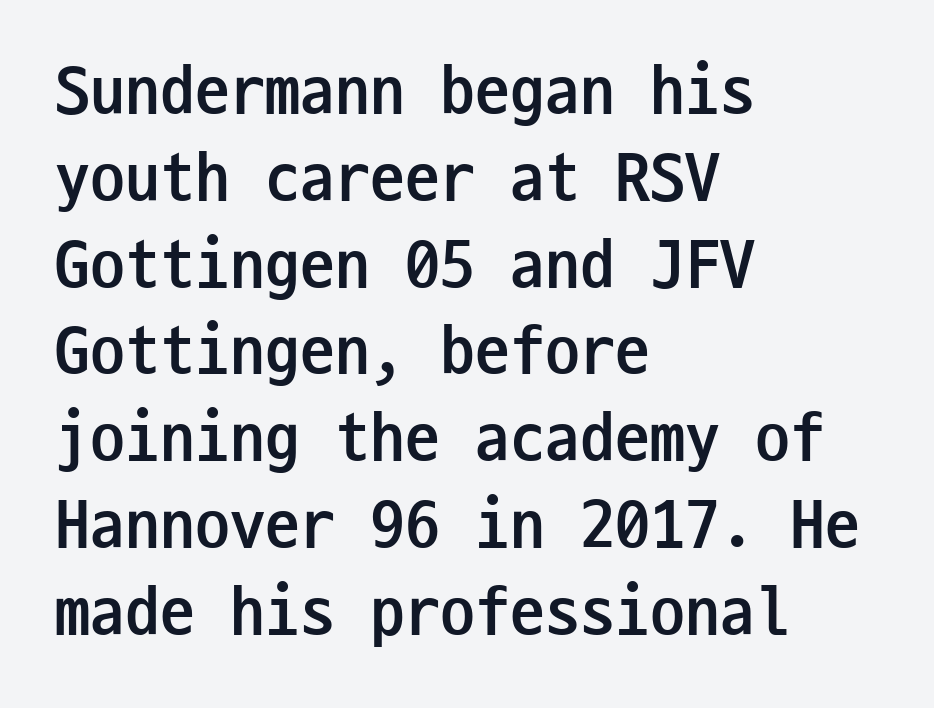
The lettering stays uniformly vertical, giving the passage a roman look. Does the weight exceed regular? Yes, all the way to bold. Rule under the text: the space is simply empty. A student would call this left alignment; a typographer would say flush left, rag right.
